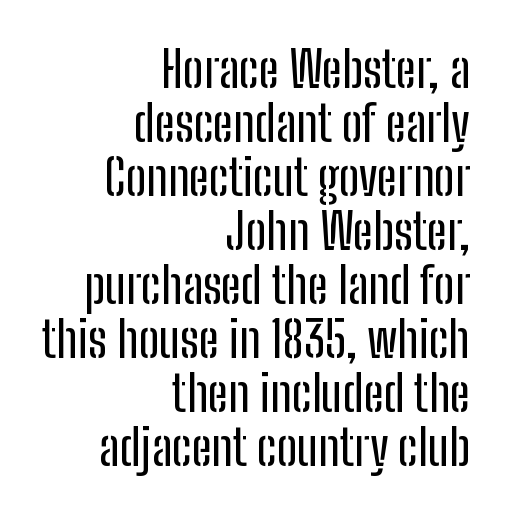
The image shows 50 px condensed sans-serif type, upright; set right-aligned, tight line spacing (1.08x), normal letter spacing, not underlined; low stroke contrast and a medium x-height.
